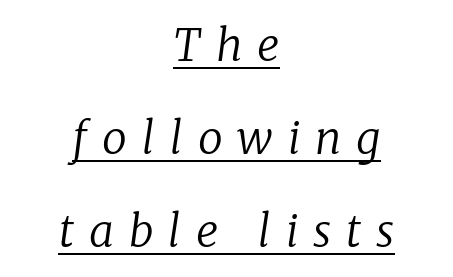
The strokes carry an ordinary text weight at most. If you folded the block vertically in half, each line would mirror itself in length. Looking at the ascenders, they clearly lean. Words appear elongated and porous because spacing is wide.
